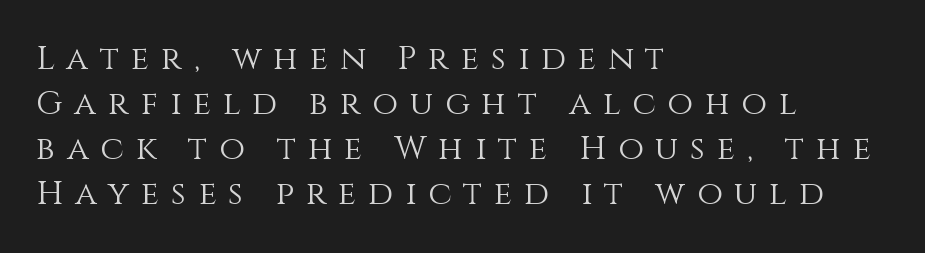
Letters rest on an invisible, unmarked baseline. Do the letters lean? They stand straight. Does the copy run flush right? No — it runs flush left. The lines sit at an ordinary, default distance from one another. Letter spacing: wide.
